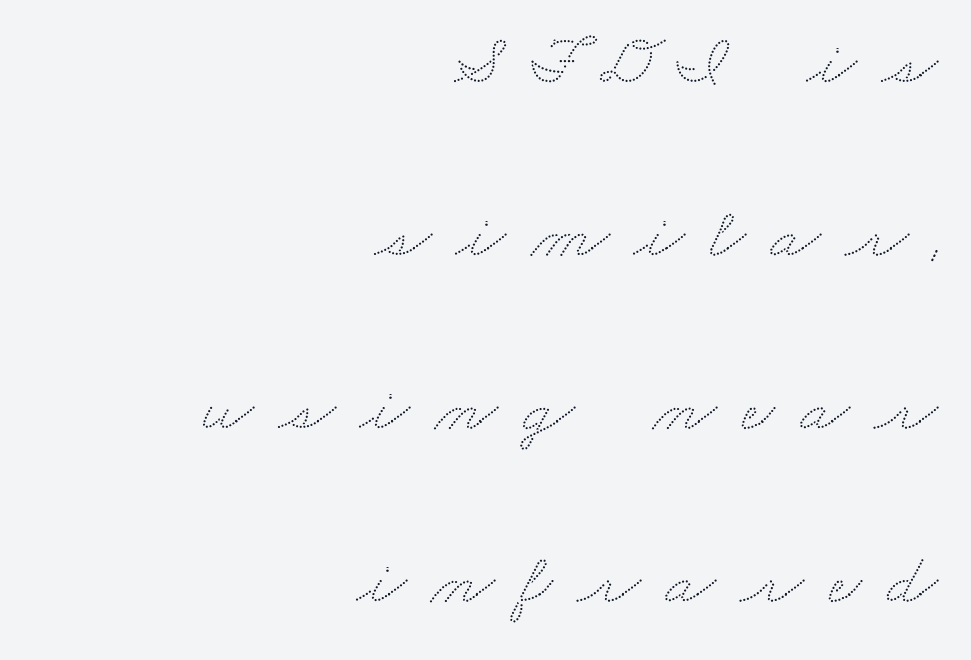
The passage shown stacks its lines with a broad gap. Leftover space on each line is placed entirely before the opening word. There is plenty of visible air inserted between adjacent glyphs. The passage shown is typed in a proportional face where columns would drift. No word sits above an underline.
